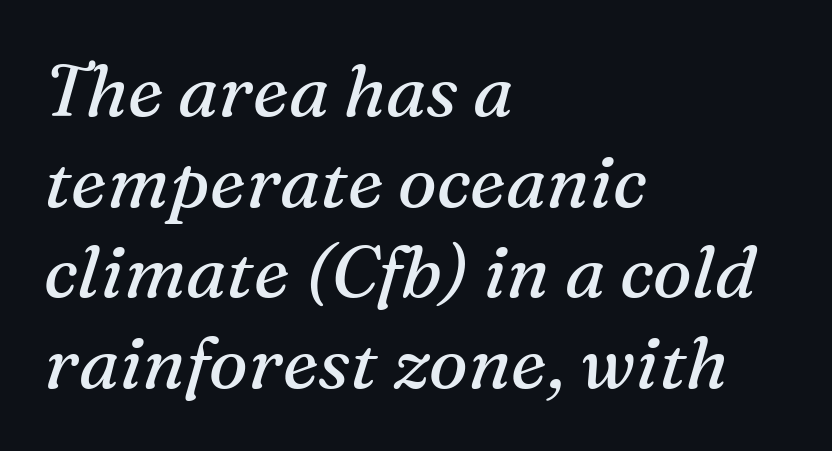
The image shows 73 px regular-weight serif type, italic (leaning right); set left-aligned, line spacing 1.24x, normal letter spacing, not underlined; medium stroke contrast and a medium x-height.
